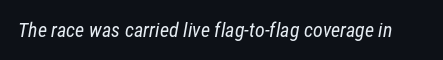
{"bold": "no", "underline": "no", "letter_spacing": "normal", "letter_spacing_em": 0.0, "glyph_px": 20}
